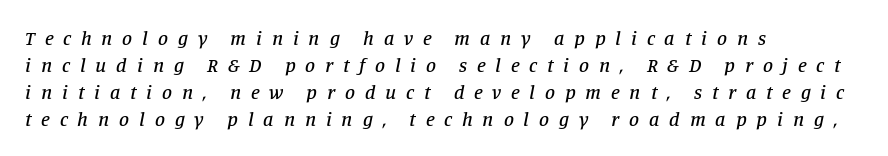
The rag falls on the right side of this text block. A bare baseline throughout the passage. The whole block is typeset with a tilt. Inter-character spacing is expanded well beyond the font's built-in metrics.
